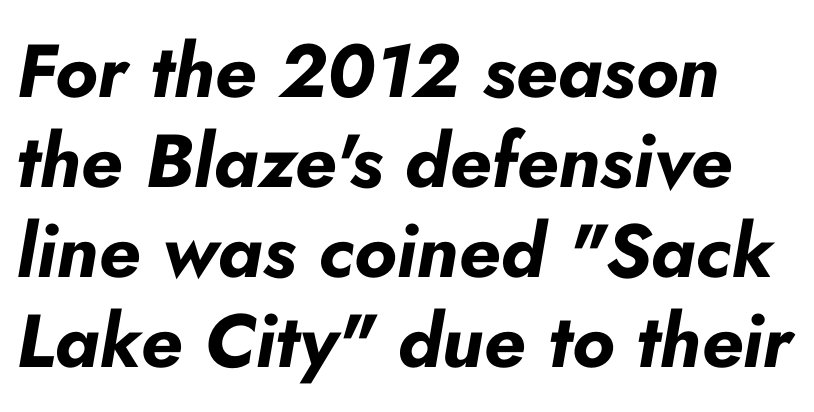
The space directly below the letters is spotless. Each glyph is drawn with heavy, bold strokes. Italic? Definitely — the glyphs are oblique. Proportional: the letters do not fall into vertical columns. Spacing between characters is what you'd get straight out of the box.
